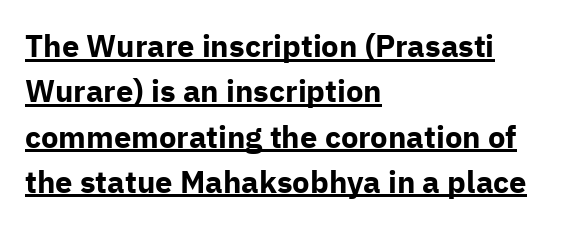
The letters carry no serifs — their stems end cleanly without finishing strokes. The specimen includes a rule beneath the text block's lines. The lettering stays uniformly vertical, giving the passage a roman look. Think of a printed novel: that variable character pitch is what you see here. These words are printed bold, with thick strokes throughout. Alignment: flush left.
